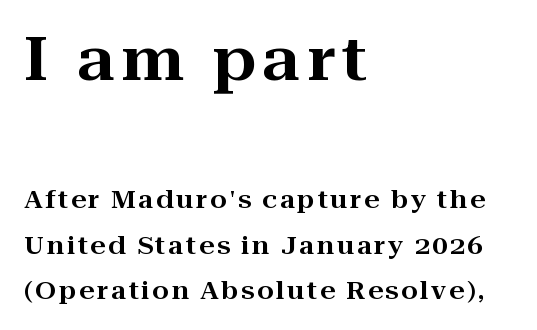
The image shows 60 px wide serif type, upright; set left-aligned, line spacing 1.89x, not underlined; the first (top) block is 2.5x larger; high stroke contrast and a medium x-height.
